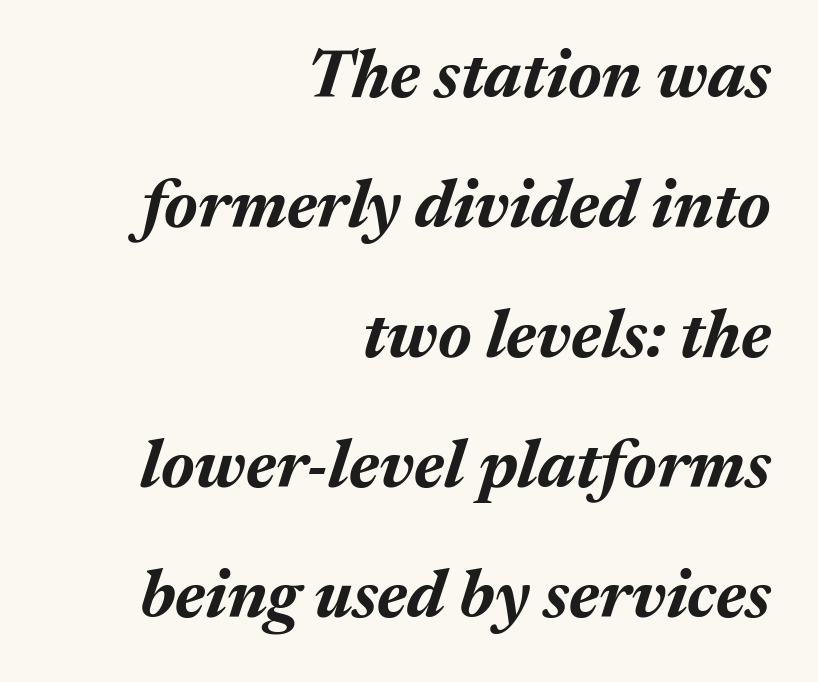
{"italic": "yes", "lean": "right", "slant_degrees": 17, "bold": "yes", "weight": "bold", "width": "normal", "stroke_contrast": "medium", "x_height": "medium", "monospaced": "no", "underline": "no", "align": "right", "line_spacing": "loose", "line_spacing_ratio": 1.94, "letter_spacing": "normal", "letter_spacing_em": 0.0, "glyph_px": 67}
